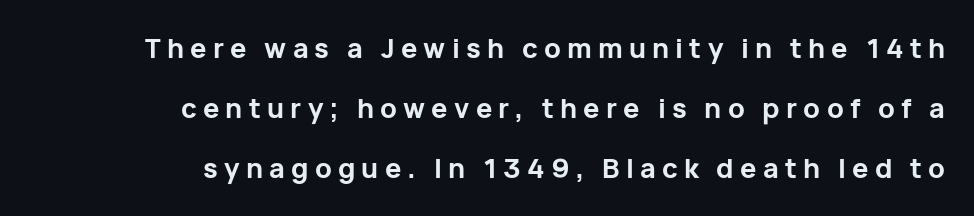
{"italic": "no", "bold": "yes", "underline": "no", "align": "right", "line_spacing": "loose", "line_spacing_ratio": 2.22, "letter_spacing": "wide", "letter_spacing_em": 0.23, "glyph_px": 27}
